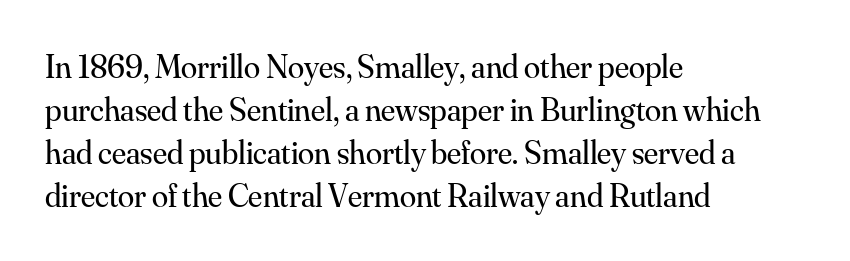
{"serif": "yes", "italic": "no", "bold": "no", "weight": "regular", "width": "normal", "stroke_contrast": "medium", "x_height": "small", "monospaced": "no", "underline": "no", "align": "left", "line_spacing": "normal", "line_spacing_ratio": 1.3, "letter_spacing": "normal", "letter_spacing_em": 0.0, "glyph_px": 33}
